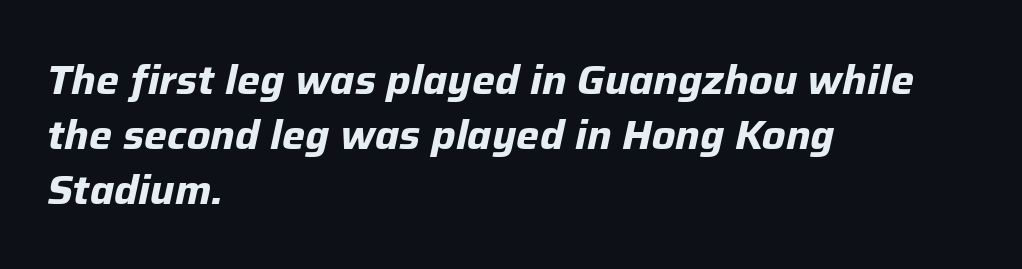
This rendering features lettering with no underline. Standard letterfit; no display-style spreading of the glyphs. Caption: bold face, heavy strokes. Alignment: flush left. These lines are rendered in a variable-pitch font.
